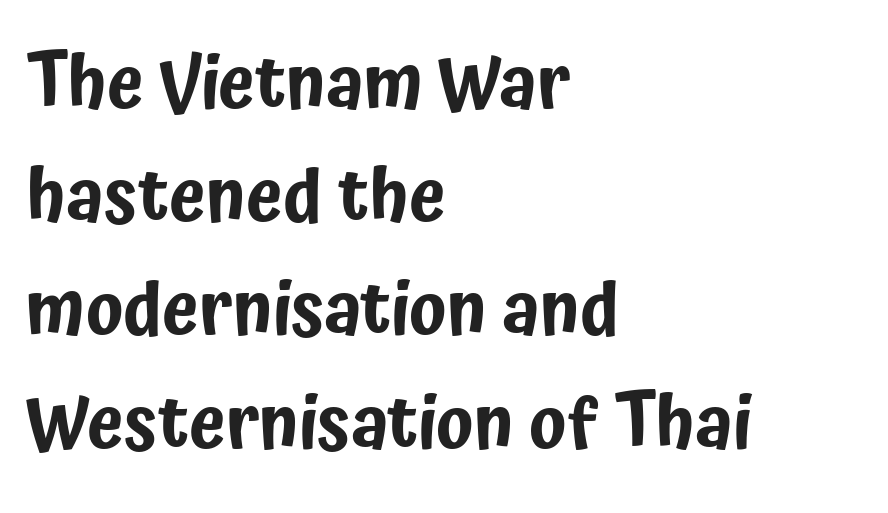
Italic: no, the glyphs are upright roman. The specimen omits any rule beneath the text block's lines. Is there much room between lines? A standard amount, neither cramped nor airy. The ragged edge is on the right, which tells us the setting is flush left. The rendering uses natural spacing where letterforms have individual widths.
